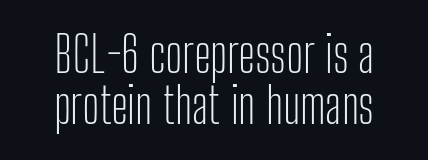
Q: Is the text bold? A: No.
Q: Is the text italic (slanted)? A: No, it is upright.
Q: Is the typeface a serif or a sans-serif typeface? A: Sans-serif.
Q: Is the text underlined? A: No.
Q: How is the paragraph aligned? A: Centered.
Q: Is the spacing between letters normal or unusually wide? A: Normal.
Q: Is the spacing between lines tight, normal or loose? A: Tight.
Q: Width (condensed, normal, or wide)? A: Condensed.
Q: Stroke contrast? A: Low.
Q: x-height? A: Medium.
Q: Monospaced? A: No.
